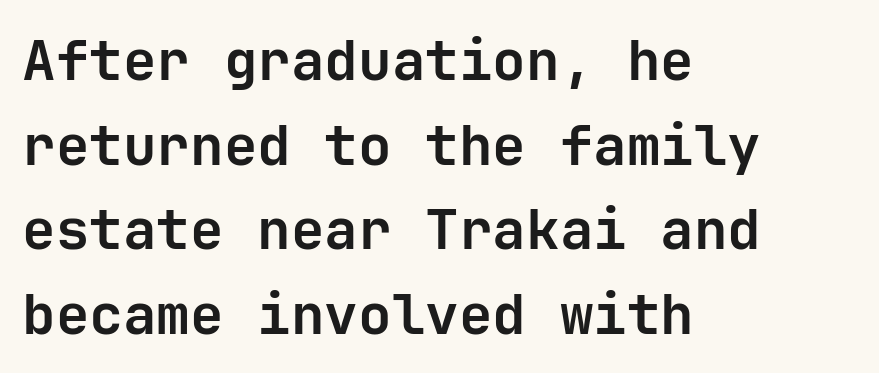
The image shows 56 px bold sans-serif type, upright, monospaced; set left-aligned, normal line spacing (1.51x), normal letter spacing, not underlined; low stroke contrast and a medium x-height.
